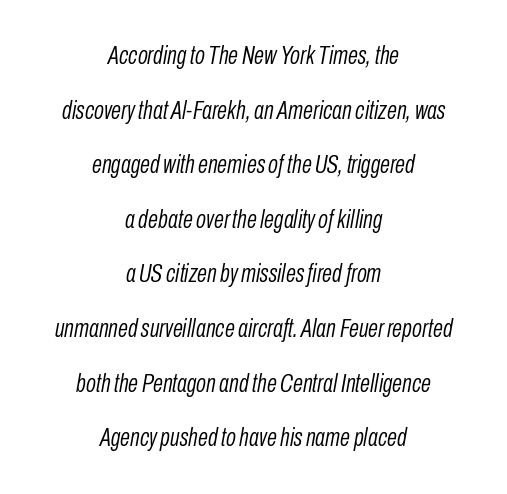
Q: Is the text bold? A: No.
Q: Is the text italic (slanted)? A: Yes, it leans right by about 10 degrees.
Q: Is the text underlined? A: No.
Q: How is the paragraph aligned? A: Centered.
Q: Is the spacing between letters normal or unusually wide? A: Normal.
Q: Is the spacing between lines tight, normal or loose? A: Loose.
